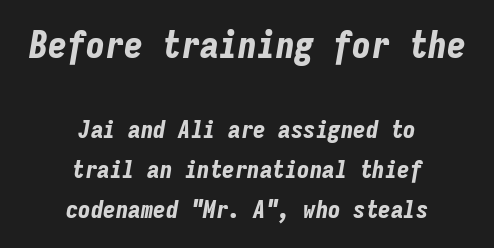
Q: Is the text bold? A: Yes.
Q: Is the text italic (slanted)? A: Yes, it leans right by about 9 degrees.
Q: Is the text underlined? A: No.
Q: How is the paragraph aligned? A: Centered.
Q: Is the spacing between letters normal or unusually wide? A: Normal.
Q: Is the spacing between lines tight, normal or loose? A: Normal.
Q: Which block of text is set in a larger size, the first (top) or the second (bottom)? A: The first (top) one.
Q: Width (condensed, normal, or wide)? A: Condensed.
Q: Stroke contrast? A: Low.
Q: x-height? A: Medium.
Q: Monospaced? A: Yes.
